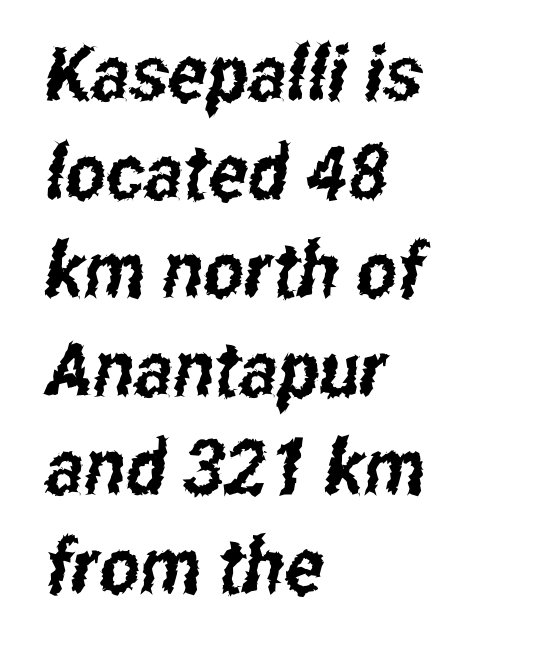
Does the copy run flush right? No — it runs flush left. Letter spacing: default. The space between consecutive lines is moderate. Serif or sans? Sans — the stroke terminals are bare.
